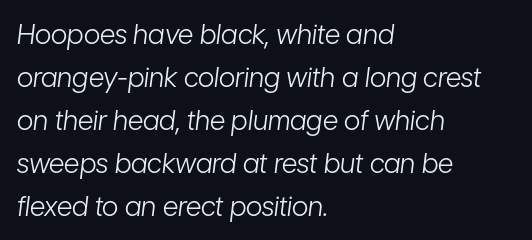
{"italic": "yes", "lean": "right", "slant_degrees": 7, "bold": "no", "underline": "no", "align": "left", "line_spacing": "normal", "line_spacing_ratio": 1.59, "letter_spacing": "normal", "letter_spacing_em": 0.0, "glyph_px": 27}
